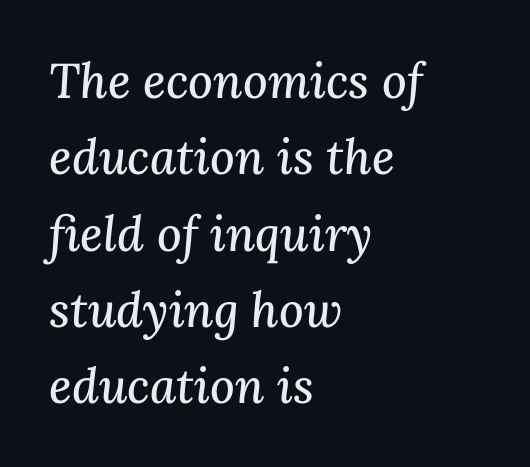
The image shows 48 px serif type, italic (leaning right); set left-aligned, normal line spacing (1.59x), normal letter spacing, not underlined; medium stroke contrast and a medium x-height.
